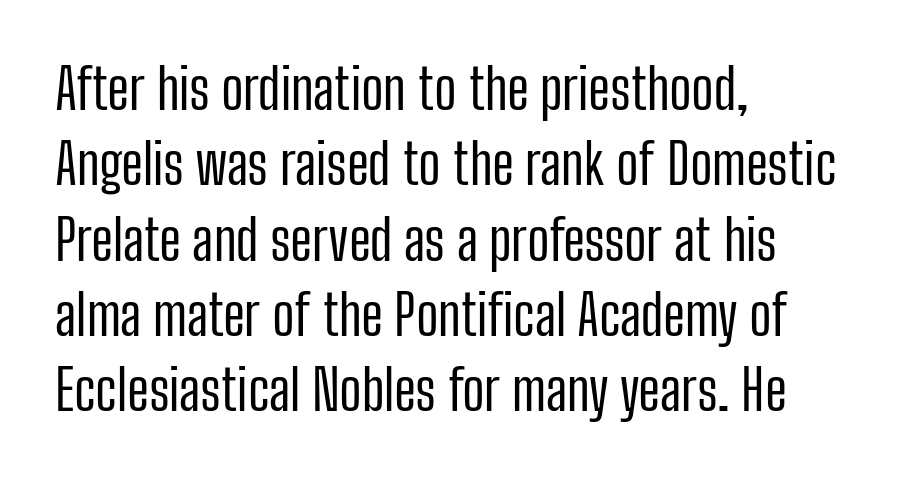
{"serif": "no", "italic": "no", "bold": "no", "weight": "regular", "width": "condensed", "stroke_contrast": "low", "x_height": "medium", "monospaced": "no", "underline": "no", "align": "left", "line_spacing": "normal", "line_spacing_ratio": 1.37, "letter_spacing": "normal", "letter_spacing_em": 0.0, "glyph_px": 55}
